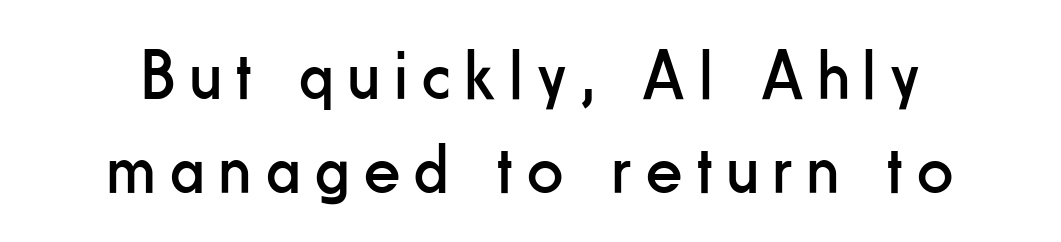
The image shows 71 px regular-weight, condensed sans-serif type, upright; set centered, normal line spacing (1.32x), unusually wide letter spacing (+0.21 em), not underlined; low stroke contrast and a small x-height.
